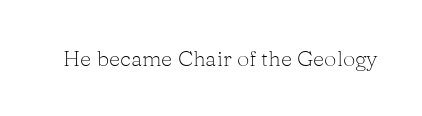
The image shows 22 px text type, upright; set normal letter spacing, not underlined.
